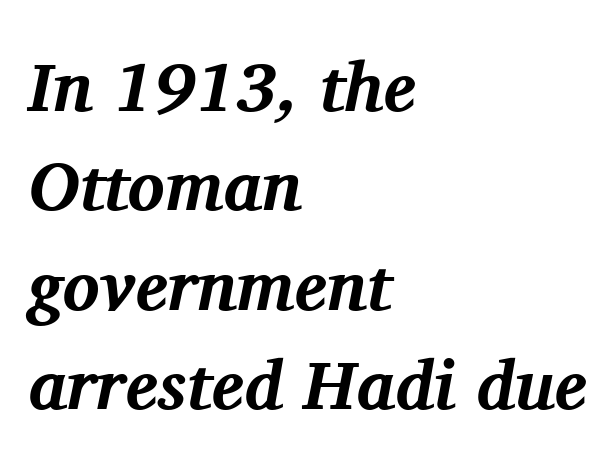
The image shows 69 px bold serif type, italic (leaning right); set left-aligned, normal line spacing (1.44x), normal letter spacing, not underlined; medium stroke contrast and a medium x-height.
